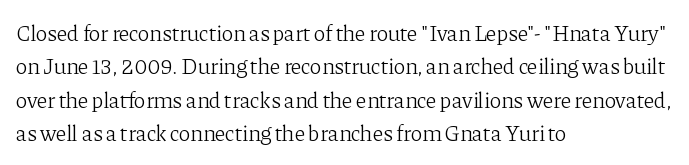
Summary of vertical rhythm: regular, with standard interline spacing. No extra ink here — the face is not bold. Quick note: not italic, upright. Horizontal alignment here is leftward, the default for most running prose.
